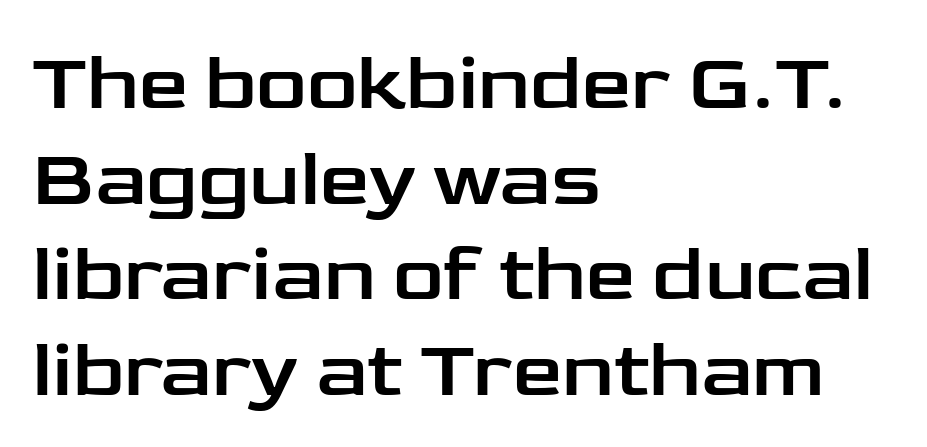
Q: Is the text italic (slanted)? A: No, it is upright.
Q: Is the typeface a serif or a sans-serif typeface? A: Sans-serif.
Q: Is the text underlined? A: No.
Q: How is the paragraph aligned? A: Left-aligned.
Q: Is the spacing between letters normal or unusually wide? A: Normal.
Q: Width (condensed, normal, or wide)? A: Wide.
Q: Stroke contrast? A: Low.
Q: x-height? A: Medium.
Q: Monospaced? A: No.
